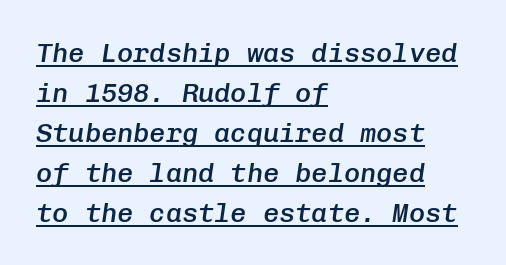
The image shows 27 px text type, italic (leaning right); set left-aligned, normal line spacing (1.48x), normal letter spacing, underlined.
